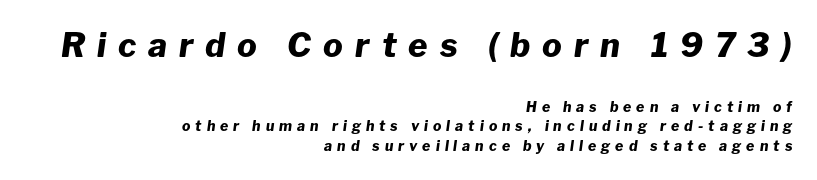
The image shows 33 px heavy type, italic (leaning right); set right-aligned, normal line spacing (1.4x), unusually wide letter spacing (+0.36 em), not underlined; the first (top) block is 2.36x larger; low stroke contrast and a medium x-height.
